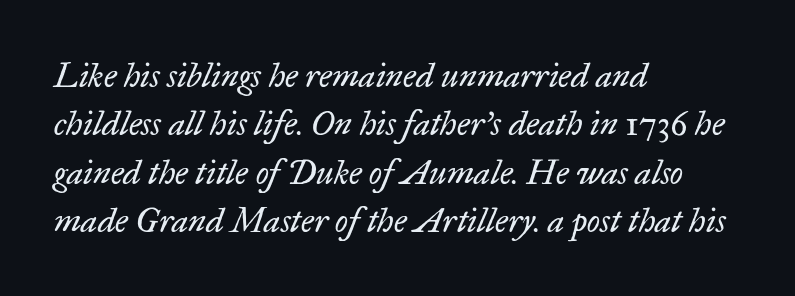
{"serif": "yes", "italic": "yes", "lean": "right", "slant_degrees": 17, "bold": "no", "weight": "regular", "width": "normal", "stroke_contrast": "low", "x_height": "small", "monospaced": "no", "underline": "no", "align": "left", "line_spacing": "normal", "line_spacing_ratio": 1.42, "letter_spacing": "normal", "letter_spacing_em": 0.0, "glyph_px": 34}
